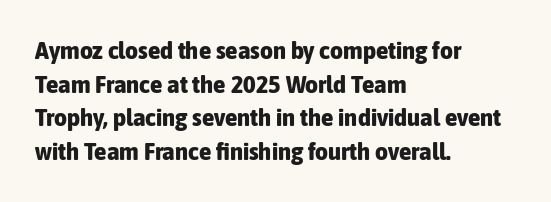
Students, note that the glyphs here touch the page at normal intervals. Chunky letters — that's bold for sure. Descenders are the only things crossing below the line. Notice how the passage keeps a crisp vertical edge on the left only.
